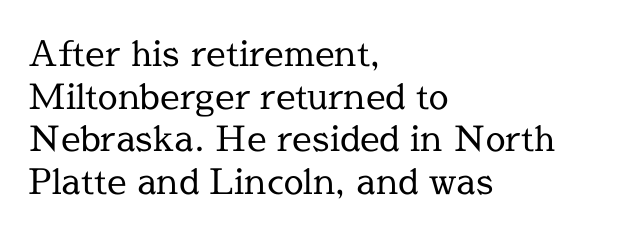
The image shows 35 px regular-weight serif type, upright; set left-aligned, line spacing 1.22x, normal letter spacing, not underlined; a medium x-height.
